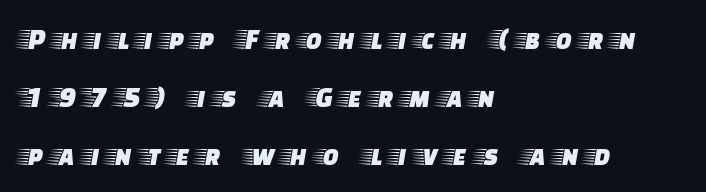
The image shows 30 px wide serif type; set left-aligned, loose line spacing (1.93x), unusually wide letter spacing (+0.32 em), not underlined; low stroke contrast and a large x-height.
